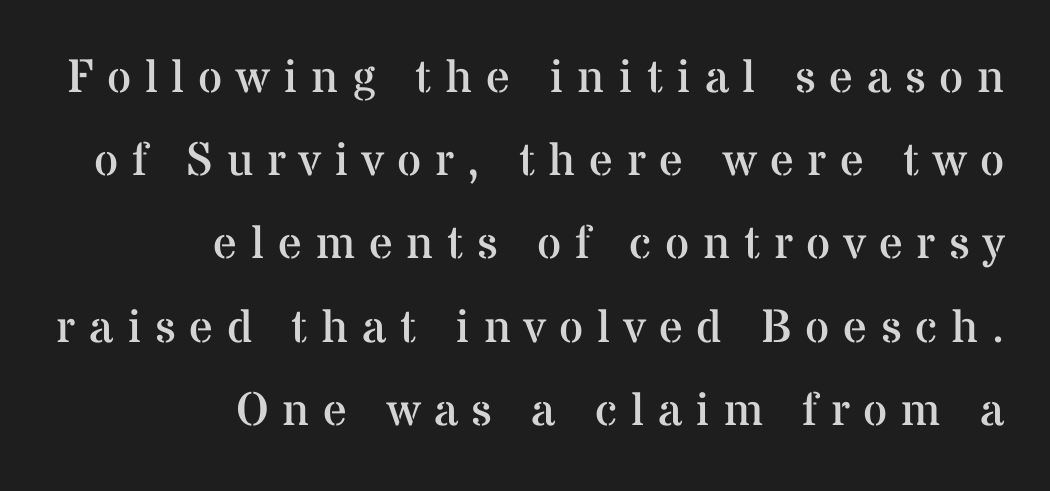
The rendering inserts visible extra space after every character. A typesetter would mark this as roman, not italic. This sample uses a serif face. The zone under the glyphs is completely vacant. The face used here is proportionally spaced, like ordinary book or web type.
